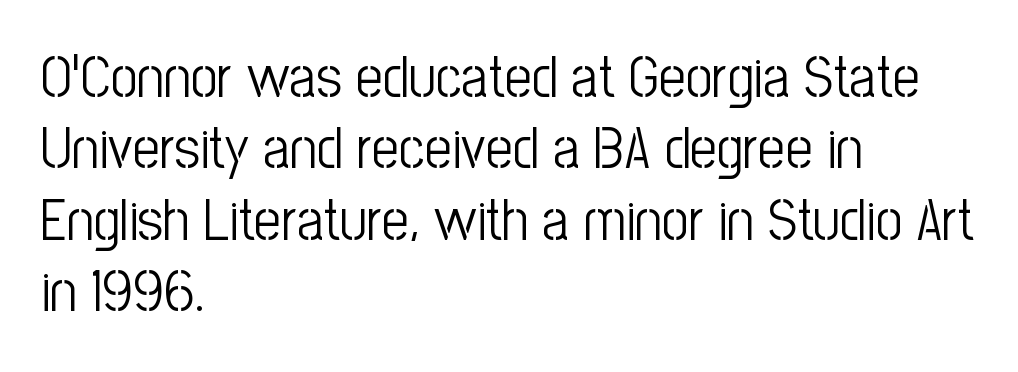
The image shows 59 px light, condensed sans-serif type, upright; set left-aligned, line spacing 1.21x, normal letter spacing, not underlined; low stroke contrast and a medium x-height.
